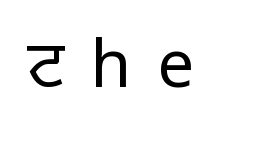
{"serif": "no", "italic": "no", "bold": "no", "weight": "regular", "width": "condensed", "stroke_contrast": "low", "x_height": "large", "monospaced": "no", "underline": "no", "letter_spacing": "wide", "letter_spacing_em": 0.4, "glyph_px": 65}
